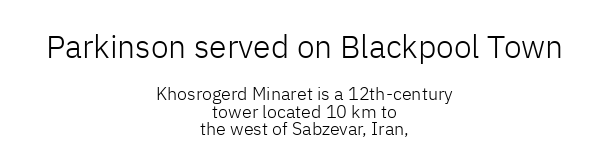
Very little white space separates one row of letters from the next. This sample is center-justified, so both line endings float freely. This sample uses an upright cut, with every glyph sitting square on the baseline. Think standard paragraph weight, or any step lighter than that. The words here are not underlined.
